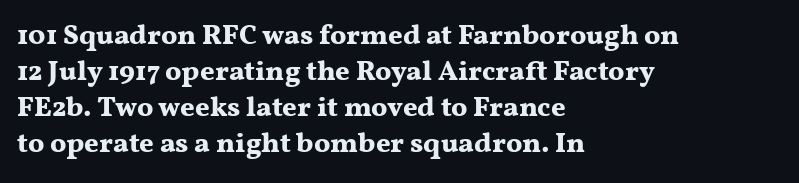
Q: Is the text bold? A: Yes.
Q: Is the text italic (slanted)? A: No, it is upright.
Q: Is the typeface a serif or a sans-serif typeface? A: Serif.
Q: Is the text underlined? A: No.
Q: How is the paragraph aligned? A: Left-aligned.
Q: Is the spacing between letters normal or unusually wide? A: Normal.
Q: Is the spacing between lines tight, normal or loose? A: Normal.
Q: Width (condensed, normal, or wide)? A: Wide.
Q: Stroke contrast? A: Medium.
Q: x-height? A: Medium.
Q: Monospaced? A: No.
